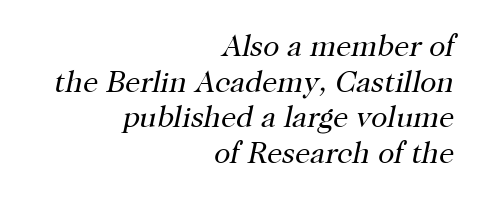
{"serif": "yes", "italic": "yes", "lean": "right", "slant_degrees": 12, "bold": "no", "weight": "regular", "width": "normal", "stroke_contrast": "high", "x_height": "medium", "monospaced": "no", "underline": "no", "align": "right", "line_spacing_ratio": 1.19, "letter_spacing": "normal", "letter_spacing_em": 0.0, "glyph_px": 30}
